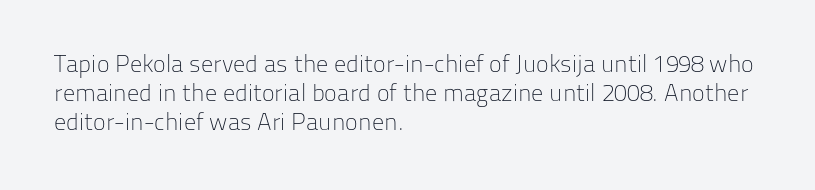
Q: Is the text bold? A: No.
Q: Is the text italic (slanted)? A: No, it is upright.
Q: Is the text underlined? A: No.
Q: How is the paragraph aligned? A: Left-aligned.
Q: Is the spacing between letters normal or unusually wide? A: Normal.
